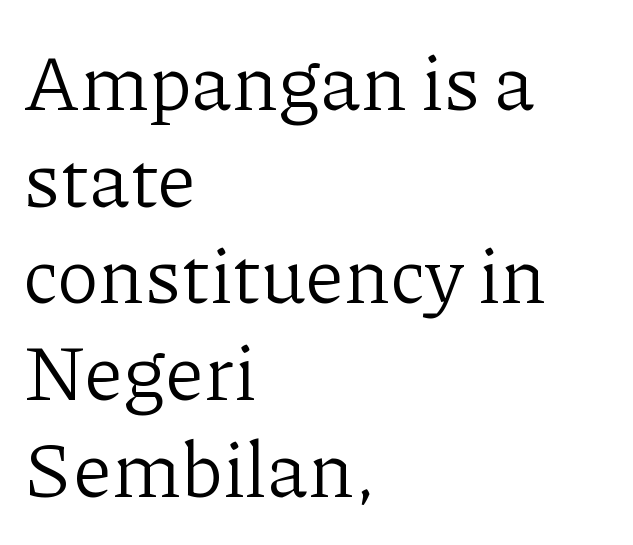
Nobody drew a line under any word here. Think of a printed novel: that variable character pitch is what you see here. Letter spacing: default. Italic: no, the glyphs are upright roman. Weight: in the light-to-regular range.
